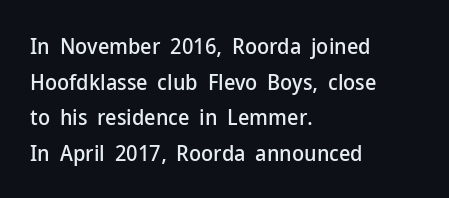
{"italic": "no", "underline": "no", "align": "left", "line_spacing": "normal", "line_spacing_ratio": 1.62, "letter_spacing": "normal", "letter_spacing_em": 0.0, "glyph_px": 22}
